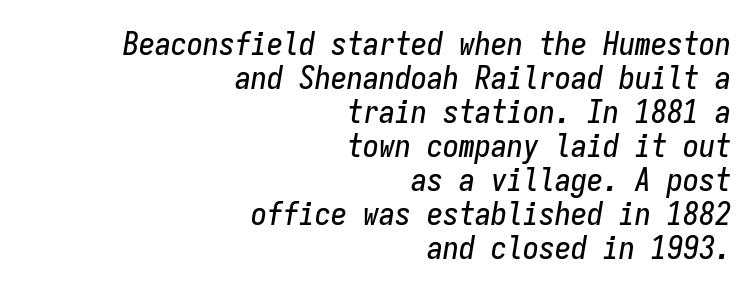
Q: Is the text italic (slanted)? A: Yes, it leans right by about 9 degrees.
Q: Is the text underlined? A: No.
Q: How is the paragraph aligned? A: Right-aligned.
Q: Is the spacing between letters normal or unusually wide? A: Normal.
Q: Is the spacing between lines tight, normal or loose? A: Tight.
Q: Width (condensed, normal, or wide)? A: Condensed.
Q: Stroke contrast? A: Low.
Q: x-height? A: Medium.
Q: Monospaced? A: Yes.
